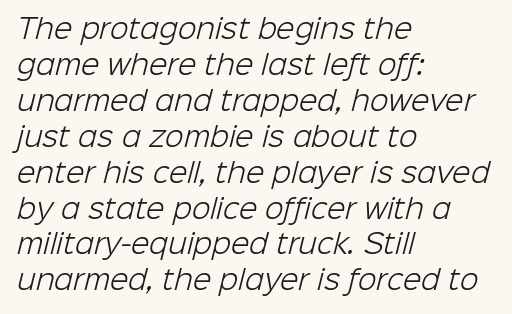
Q: Is the text bold? A: No.
Q: Is the text underlined? A: No.
Q: How is the paragraph aligned? A: Left-aligned.
Q: Is the spacing between letters normal or unusually wide? A: Normal.
Q: Is the spacing between lines tight, normal or loose? A: Normal.
